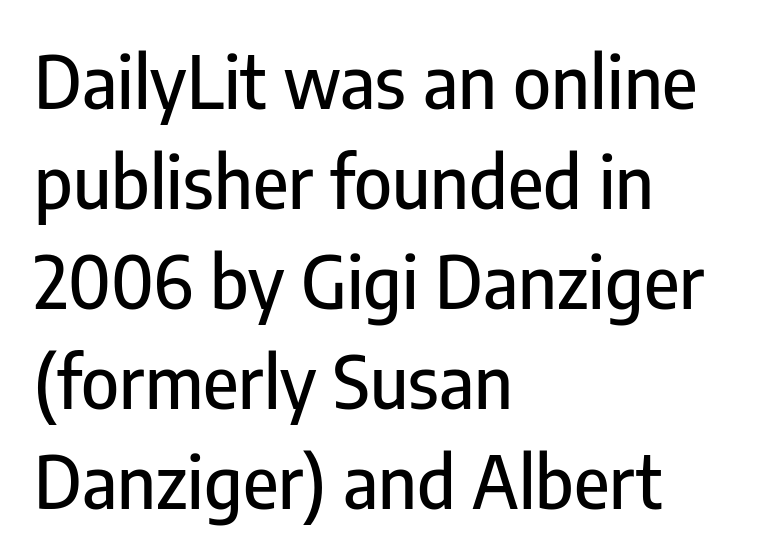
Q: Is the text italic (slanted)? A: No, it is upright.
Q: Is the typeface a serif or a sans-serif typeface? A: Sans-serif.
Q: Is the text underlined? A: No.
Q: How is the paragraph aligned? A: Left-aligned.
Q: Is the spacing between letters normal or unusually wide? A: Normal.
Q: Is the spacing between lines tight, normal or loose? A: Normal.
Q: Width (condensed, normal, or wide)? A: Condensed.
Q: Stroke contrast? A: Low.
Q: x-height? A: Medium.
Q: Monospaced? A: No.
